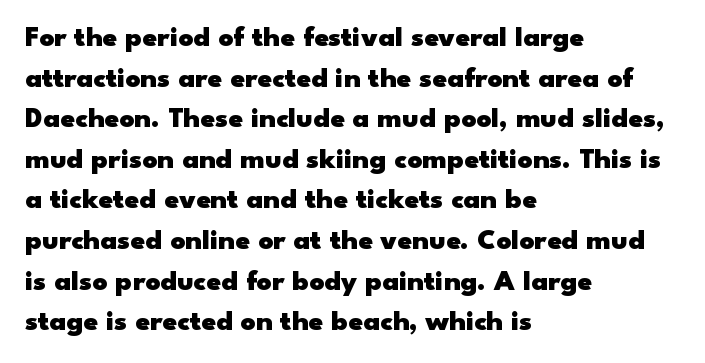
Q: Is the text bold? A: Yes.
Q: Is the text italic (slanted)? A: No, it is upright.
Q: Is the typeface a serif or a sans-serif typeface? A: Sans-serif.
Q: Is the text underlined? A: No.
Q: How is the paragraph aligned? A: Left-aligned.
Q: Is the spacing between letters normal or unusually wide? A: Normal.
Q: Is the spacing between lines tight, normal or loose? A: Normal.
Q: Width (condensed, normal, or wide)? A: Wide.
Q: Stroke contrast? A: Low.
Q: x-height? A: Small.
Q: Monospaced? A: No.
